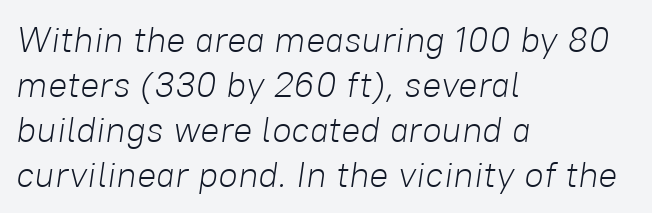
This sample has the flowing, uneven cadence of proportional lettering. Line spacing here is normal. Compared with a typical body face, this is equally light or lighter still. In CSS terms this would be text-align: left. The baseline area is clear.
